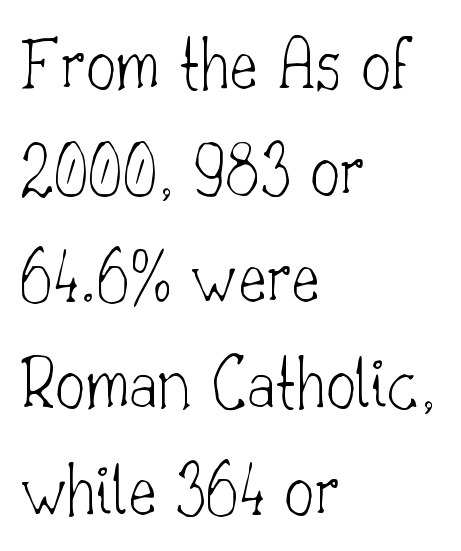
The image shows 76 px thin serif type, upright; set left-aligned, normal line spacing (1.4x), normal letter spacing, not underlined; low stroke contrast and a small x-height.
